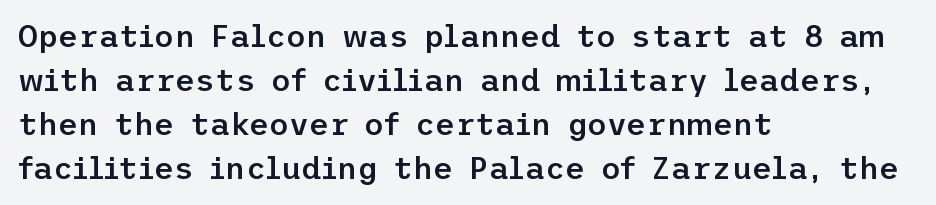
Q: Is the text bold? A: Semi-bold.
Q: Is the text italic (slanted)? A: No, it is upright.
Q: Is the typeface a serif or a sans-serif typeface? A: Sans-serif.
Q: Is the text underlined? A: No.
Q: How is the paragraph aligned? A: Left-aligned.
Q: Is the spacing between letters normal or unusually wide? A: Normal.
Q: Is the spacing between lines tight, normal or loose? A: Normal.
Q: Width (condensed, normal, or wide)? A: Normal.
Q: Stroke contrast? A: Low.
Q: x-height? A: Medium.
